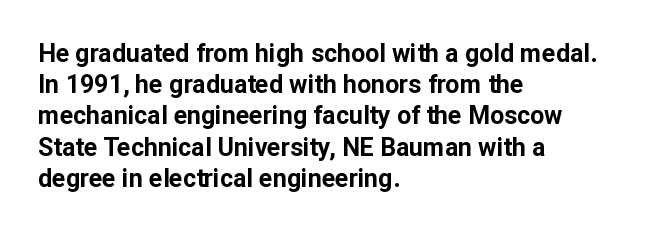
Caption: standard tracking, unaltered. Weight: bold. Line beginnings align vertically; line endings do not. The type sits square on the baseline with zero lean.
